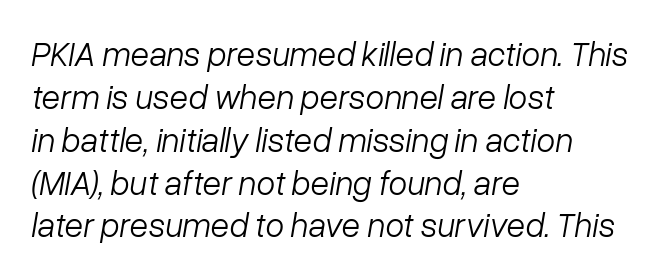
{"italic": "yes", "lean": "right", "slant_degrees": 10, "bold": "no", "weight": "light", "width": "normal", "stroke_contrast": "low", "x_height": "medium", "monospaced": "no", "underline": "no", "align": "left", "line_spacing": "normal", "line_spacing_ratio": 1.26, "letter_spacing": "normal", "letter_spacing_em": 0.0, "glyph_px": 34}
